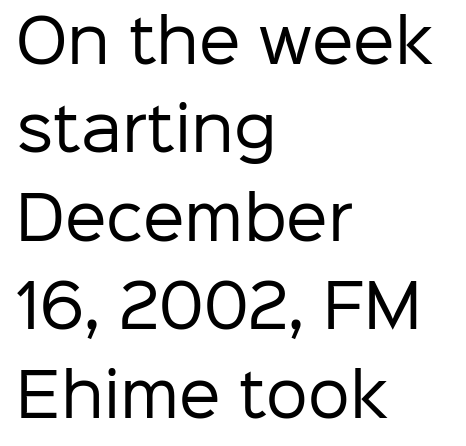
Q: Is the text bold? A: No.
Q: Is the text italic (slanted)? A: No, it is upright.
Q: Is the typeface a serif or a sans-serif typeface? A: Sans-serif.
Q: Is the text underlined? A: No.
Q: How is the paragraph aligned? A: Left-aligned.
Q: Is the spacing between letters normal or unusually wide? A: Normal.
Q: Is the spacing between lines tight, normal or loose? A: Normal.
Q: Width (condensed, normal, or wide)? A: Normal.
Q: Stroke contrast? A: Low.
Q: x-height? A: Medium.
Q: Monospaced? A: No.
